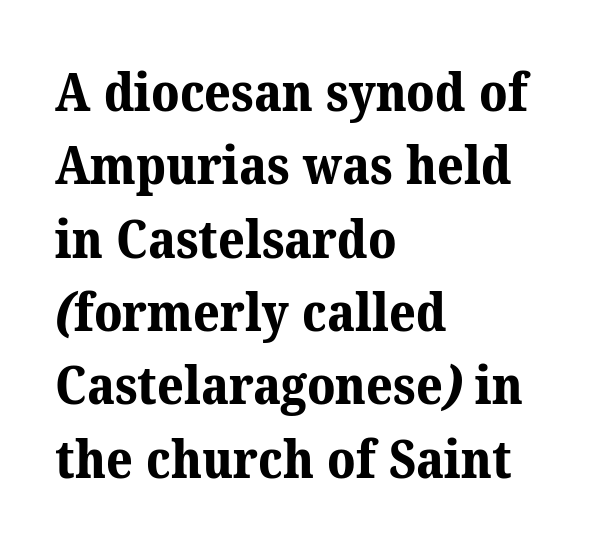
Serif or sans? Serif — the stroke terminals have little feet. Unmarked baselines from the first word to the last. Left-aligned paragraph, ragged on the right. The sample has been set heavy, in full bold. Honestly, the letter spacing is just normal — you wouldn't notice it.
